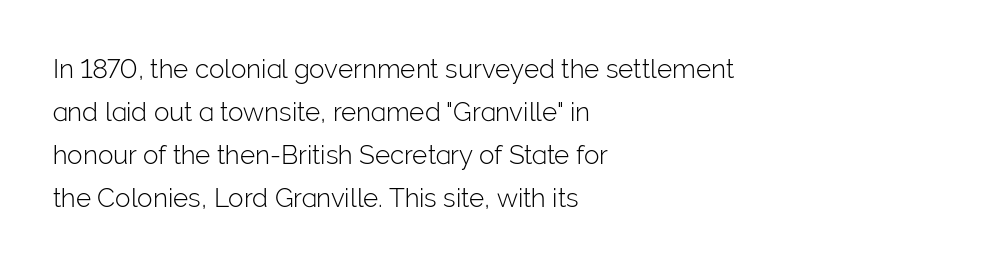
Q: Is the text bold? A: No.
Q: Is the text italic (slanted)? A: No, it is upright.
Q: Is the text underlined? A: No.
Q: How is the paragraph aligned? A: Left-aligned.
Q: Is the spacing between letters normal or unusually wide? A: Normal.
Q: Is the spacing between lines tight, normal or loose? A: Normal.
